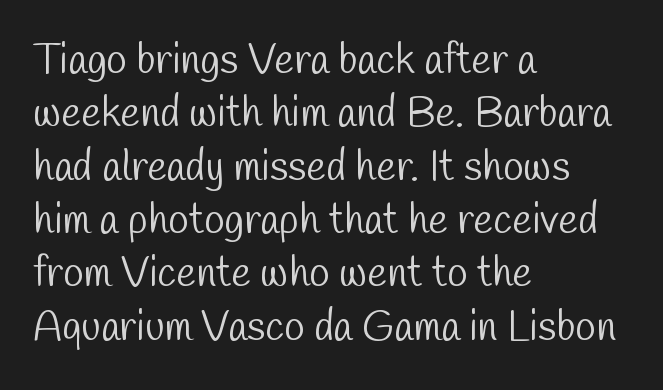
The image shows 42 px light, condensed sans-serif type; set left-aligned, normal line spacing (1.27x), normal letter spacing, not underlined; low stroke contrast and a medium x-height.
